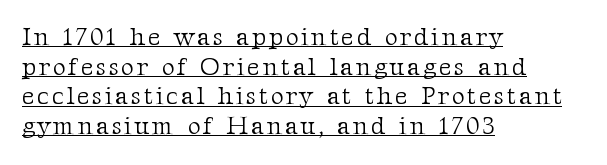
{"italic": "no", "bold": "no", "underline": "yes", "align": "left", "line_spacing_ratio": 1.19, "glyph_px": 25}
